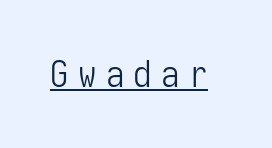
{"serif": "no", "italic": "no", "bold": "no", "weight": "light", "width": "condensed", "stroke_contrast": "low", "x_height": "medium", "underline": "yes", "letter_spacing": "wide", "letter_spacing_em": 0.25, "glyph_px": 37}
